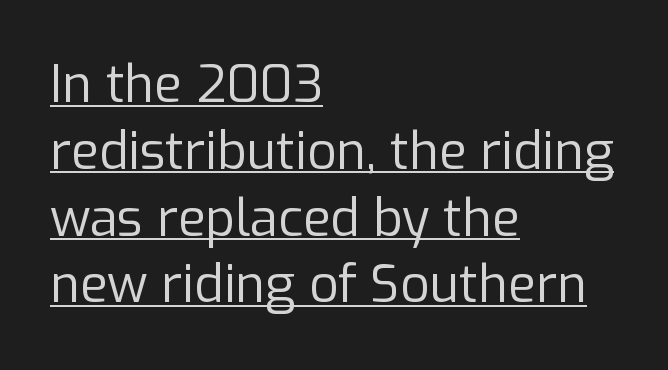
Q: Is the text bold? A: No.
Q: Is the text italic (slanted)? A: No, it is upright.
Q: Is the typeface a serif or a sans-serif typeface? A: Sans-serif.
Q: Is the text underlined? A: Yes.
Q: How is the paragraph aligned? A: Left-aligned.
Q: Is the spacing between letters normal or unusually wide? A: Normal.
Q: Is the spacing between lines tight, normal or loose? A: Normal.
Q: Width (condensed, normal, or wide)? A: Normal.
Q: Stroke contrast? A: Low.
Q: x-height? A: Medium.
Q: Monospaced? A: No.
